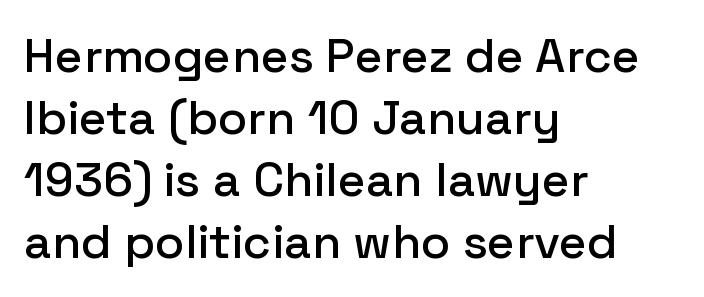
Serif or sans? Sans — the stroke terminals are bare. The typography opts for an upright posture over an oblique one. These lines stack with their left ends in a neat column. Spacing between characters is what you'd get straight out of the box. Vertical spacing — default. Looks like regular typesetting: each glyph gets only the width it needs.
